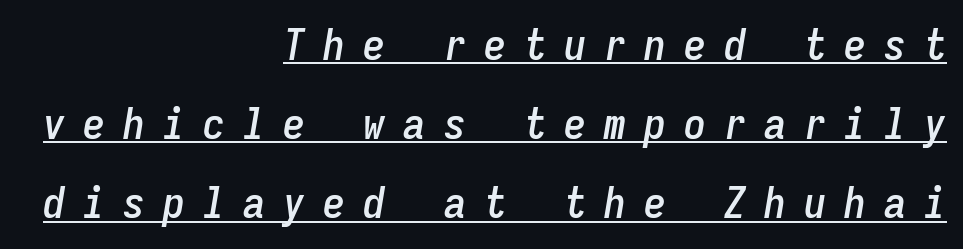
Q: Is the text italic (slanted)? A: Yes, it leans right by about 9 degrees.
Q: Is the text underlined? A: Yes.
Q: How is the paragraph aligned? A: Right-aligned.
Q: Is the spacing between letters normal or unusually wide? A: Unusually wide.
Q: Width (condensed, normal, or wide)? A: Condensed.
Q: Stroke contrast? A: Low.
Q: x-height? A: Medium.
Q: Monospaced? A: Yes.
